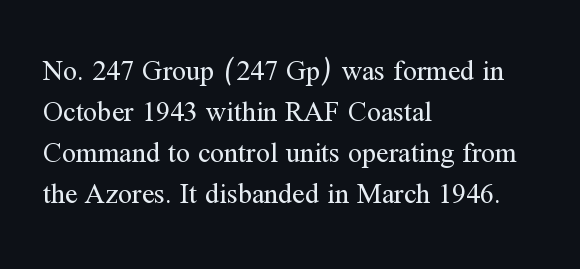
{"serif": "yes", "italic": "no", "bold": "no", "weight": "regular", "width": "normal", "stroke_contrast": "medium", "x_height": "medium", "monospaced": "no", "underline": "no", "align": "left", "line_spacing": "normal", "line_spacing_ratio": 1.47, "letter_spacing": "normal", "letter_spacing_em": 0.0, "glyph_px": 28}
